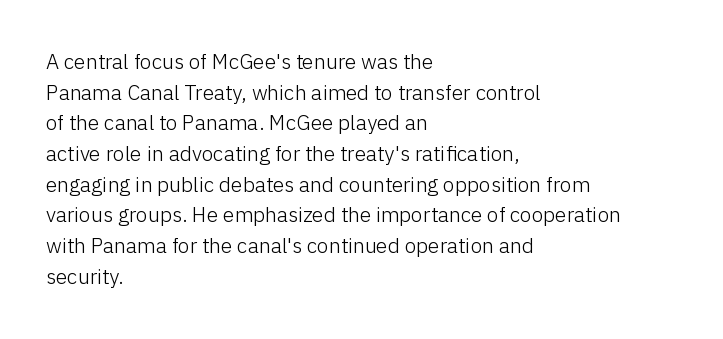
Q: Is the text bold? A: No.
Q: Is the text italic (slanted)? A: No, it is upright.
Q: Is the text underlined? A: No.
Q: How is the paragraph aligned? A: Left-aligned.
Q: Is the spacing between letters normal or unusually wide? A: Normal.
Q: Is the spacing between lines tight, normal or loose? A: Normal.
